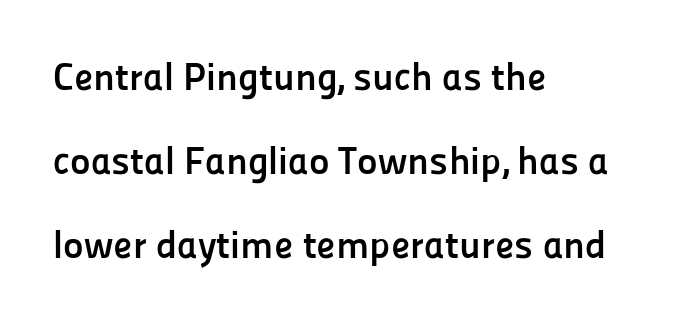
The tracking reads as untouched default to a designer's eye. Descenders hang freely into open space. Airy leading. Posture: upright roman. These lines are set flush left with a ragged right edge.
